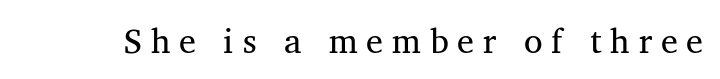
Q: Is the text bold? A: No.
Q: Is the text italic (slanted)? A: No, it is upright.
Q: Is the typeface a serif or a sans-serif typeface? A: Serif.
Q: Is the text underlined? A: No.
Q: Is the spacing between letters normal or unusually wide? A: Unusually wide.
Q: Width (condensed, normal, or wide)? A: Normal.
Q: Stroke contrast? A: Medium.
Q: x-height? A: Medium.
Q: Monospaced? A: No.
